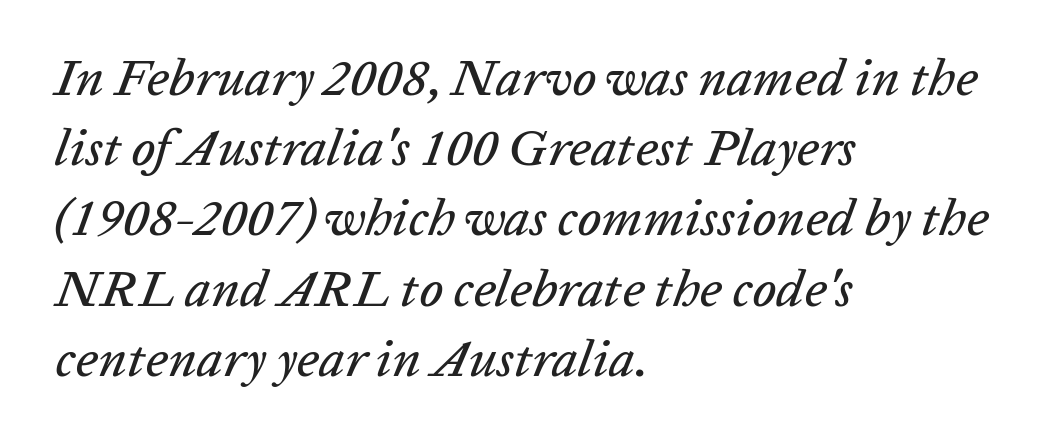
The image shows 52 px text type, italic (leaning right); set left-aligned, normal line spacing (1.35x), normal letter spacing, not underlined; low stroke contrast and a medium x-height.
